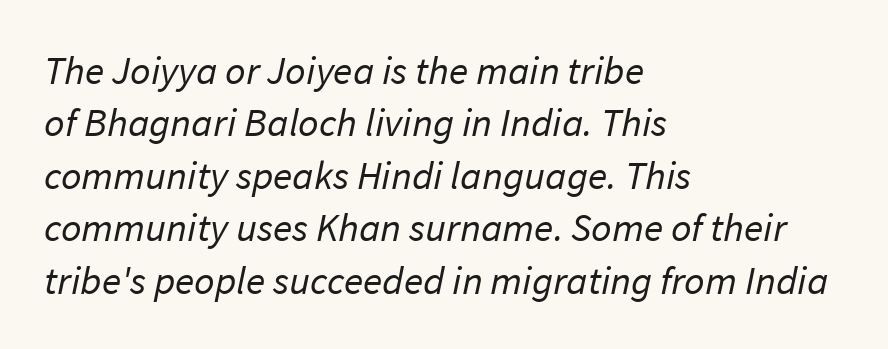
{"serif": "no", "bold": "no", "weight": "regular", "width": "normal", "stroke_contrast": "low", "x_height": "medium", "monospaced": "no", "underline": "no", "align": "left", "line_spacing": "normal", "line_spacing_ratio": 1.31, "letter_spacing": "normal", "letter_spacing_em": 0.0, "glyph_px": 40}
